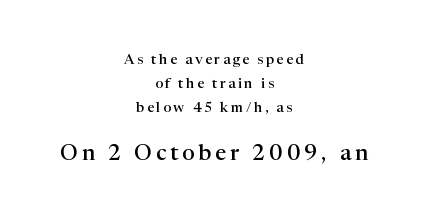
{"italic": "no", "bold": "semi", "underline": "no", "align": "center", "line_spacing_ratio": 1.72, "larger_block": "second", "size_ratio": 1.57, "glyph_px": 22}
